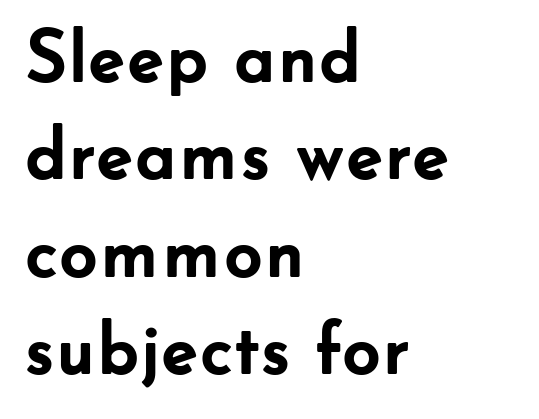
Letterform terminals end flat and unadorned throughout the passage. Vertically, the passage feels balanced, rows spaced as you'd expect. Every row of glyphs begins at an identical x-position on the left. Does the lettering tilt? It doesn't — this is upright. The face used here is rendered with its standard letterfit.
